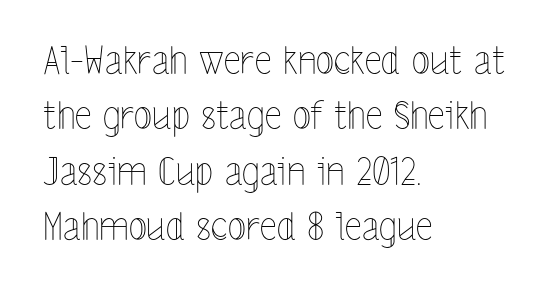
Is there any slant? The stems are plumb. Each line starts at the same left margin while the right side varies. The rendering uses a moderate line-height, typical for paragraphs. Underlining? Definitely not there.
